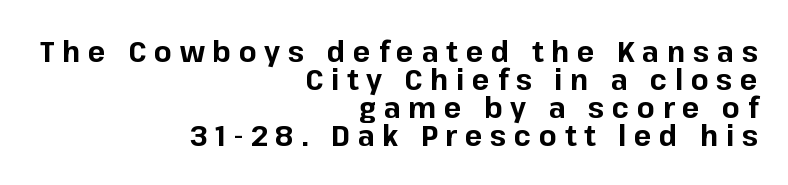
Where is the straight margin? On the right. The line-height multiplier appears low, near solid setting. Its strokes are broad and dark, the hallmark of bold type. Serifs: no, the terminals of the letterforms are clean.
